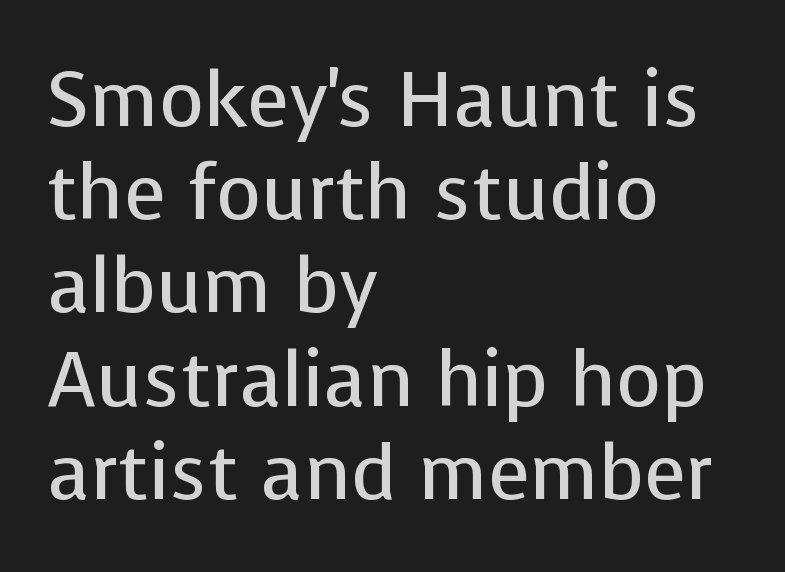
Q: Is the text bold? A: No.
Q: Is the text italic (slanted)? A: No, it is upright.
Q: Is the typeface a serif or a sans-serif typeface? A: Sans-serif.
Q: Is the text underlined? A: No.
Q: How is the paragraph aligned? A: Left-aligned.
Q: Is the spacing between letters normal or unusually wide? A: Normal.
Q: Width (condensed, normal, or wide)? A: Normal.
Q: Stroke contrast? A: Low.
Q: x-height? A: Medium.
Q: Monospaced? A: No.
